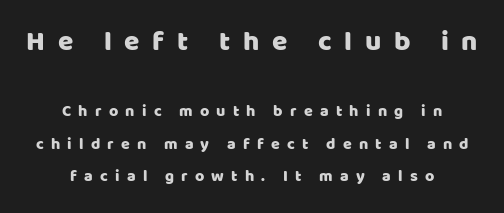
The image shows 28 px sans-serif type, upright; set centered, loose line spacing (2.03x), unusually wide letter spacing (+0.45 em), not underlined; the first (top) block is 1.75x larger; low stroke contrast and a large x-height.
